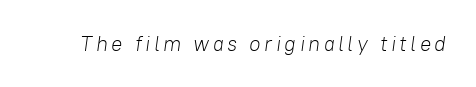
The image shows 21 px text type, italic (leaning right); set not underlined.
